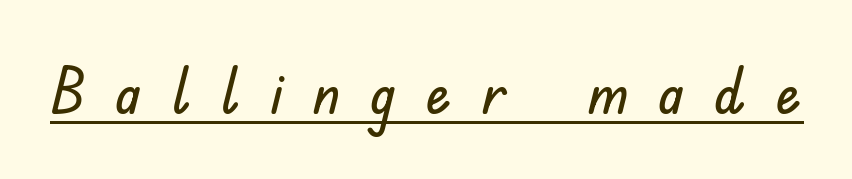
{"serif": "no", "width": "normal", "stroke_contrast": "low", "x_height": "small", "monospaced": "no", "underline": "yes", "letter_spacing": "wide", "letter_spacing_em": 0.48, "glyph_px": 63}
